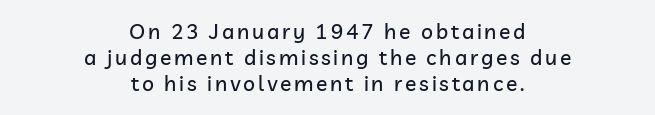
{"italic": "no", "underline": "no", "align": "center", "line_spacing_ratio": 1.24, "glyph_px": 21}
